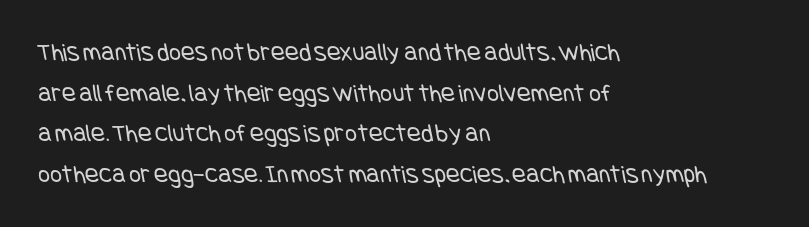
The image shows 26 px text type; set left-aligned, normal line spacing (1.56x), normal letter spacing, not underlined.
